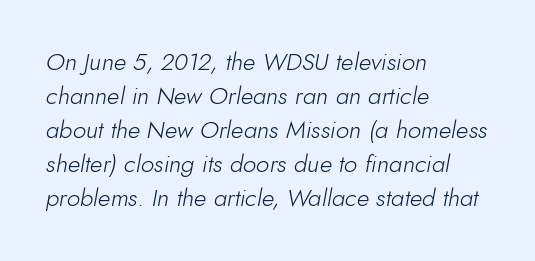
Typeset ragged right — the left edge is the straight one. Underline: absent. Looking at the ascenders, they clearly lean. The lines sit at an ordinary, default distance from one another. Is the letter spacing exaggerated? No — it looks like the ordinary default. Stem width sits at or under what a default text font uses.
